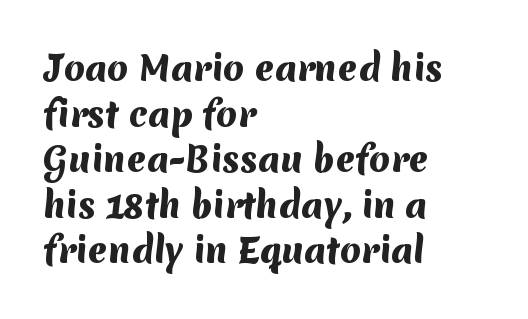
Is there much room between lines? A standard amount, neither cramped nor airy. Check under the words: just untouched page. The designer went with a sans here, leaving each stem footless. Each line starts at the same left margin while the right side varies. This sample has the flowing, uneven cadence of proportional lettering. How heavy is the stroke? Heavy — this is a bold.
